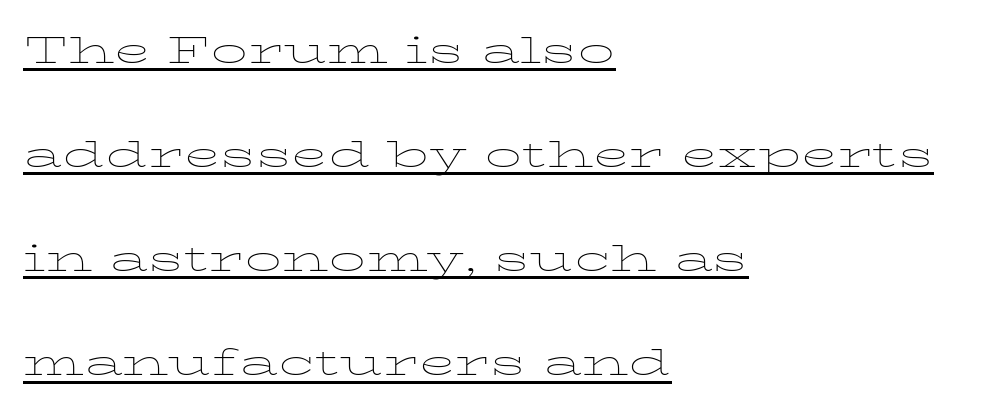
{"italic": "no", "bold": "no", "weight": "thin", "width": "wide", "stroke_contrast": "low", "x_height": "medium", "monospaced": "no", "underline": "yes", "align": "left", "line_spacing": "loose", "line_spacing_ratio": 2.17, "letter_spacing": "normal", "letter_spacing_em": 0.0, "glyph_px": 48}
